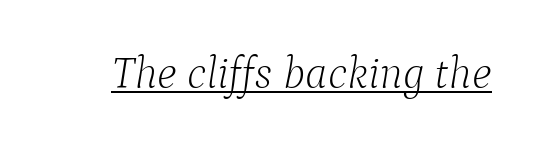
When letters slant like this, we call the style italic. The strokes carry an ordinary text weight at most. This is underlined copy, the kind a proofreader might mark for attention. The face used here is seriffed, in the tradition of book romans.
